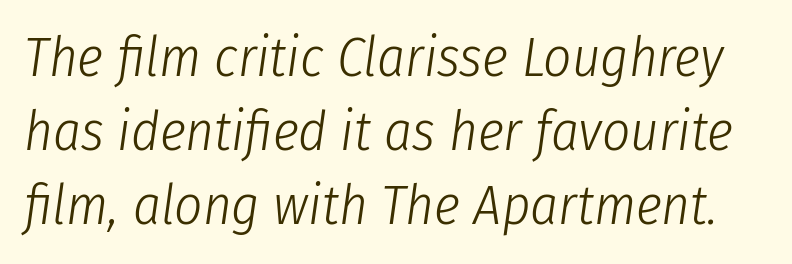
Unbolded letterforms with no extra heft. This sample has the flowing, uneven cadence of proportional lettering. The words here are not underlined. Inter-character spacing is left at the font's built-in metrics.
